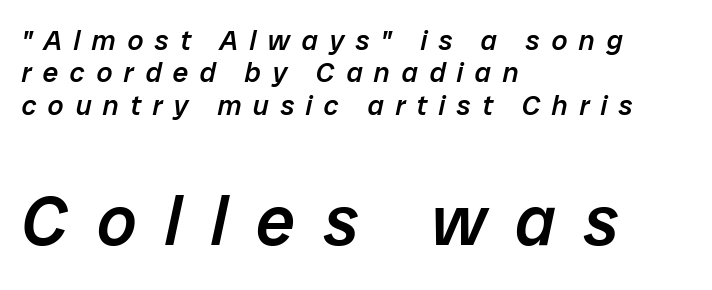
Q: Is the text bold? A: Semi-bold.
Q: Is the text italic (slanted)? A: Yes, it leans right by about 12 degrees.
Q: Is the text underlined? A: No.
Q: How is the paragraph aligned? A: Left-aligned.
Q: Is the spacing between letters normal or unusually wide? A: Unusually wide.
Q: Which block of text is set in a larger size, the first (top) or the second (bottom)? A: The second (bottom) one.
Q: Width (condensed, normal, or wide)? A: Normal.
Q: Stroke contrast? A: Low.
Q: x-height? A: Medium.
Q: Monospaced? A: No.
